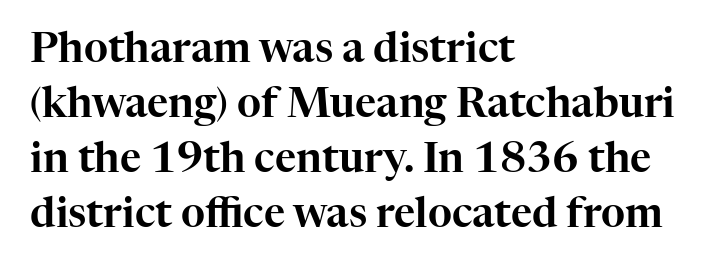
Q: Is the text italic (slanted)? A: No, it is upright.
Q: Is the typeface a serif or a sans-serif typeface? A: Serif.
Q: Is the text underlined? A: No.
Q: How is the paragraph aligned? A: Left-aligned.
Q: Is the spacing between letters normal or unusually wide? A: Normal.
Q: Is the spacing between lines tight, normal or loose? A: Normal.
Q: Width (condensed, normal, or wide)? A: Normal.
Q: Stroke contrast? A: High.
Q: x-height? A: Medium.
Q: Monospaced? A: No.
